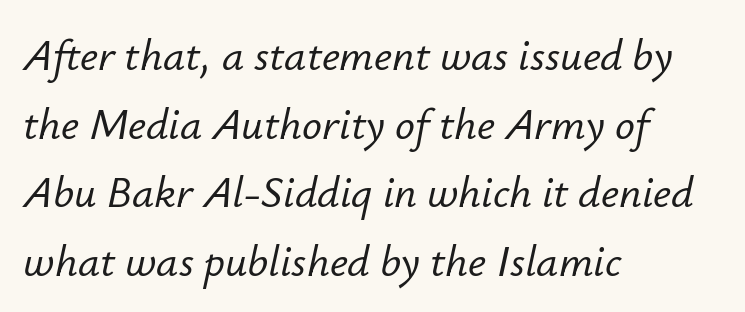
Q: Is the text italic (slanted)? A: Yes, it leans right by about 12 degrees.
Q: Is the text underlined? A: No.
Q: How is the paragraph aligned? A: Left-aligned.
Q: Is the spacing between letters normal or unusually wide? A: Normal.
Q: Is the spacing between lines tight, normal or loose? A: Normal.
Q: Width (condensed, normal, or wide)? A: Normal.
Q: Stroke contrast? A: Low.
Q: x-height? A: Small.
Q: Monospaced? A: No.
